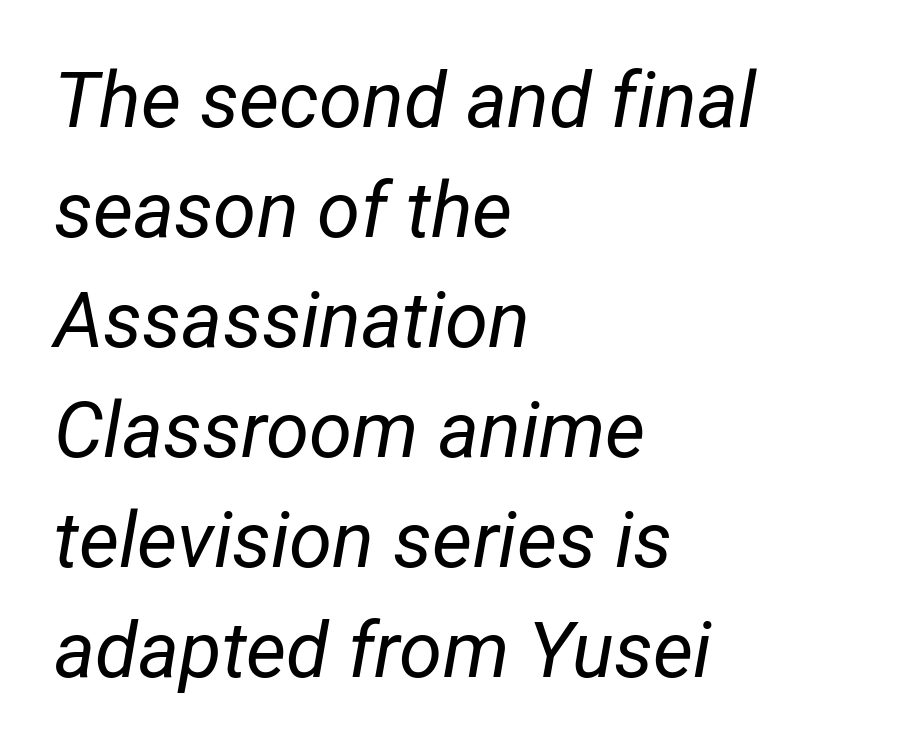
In terms of leading, this rendering sits right in the middle. Characters are canted at an angle relative to the baseline's perpendicular. The face used here is proportionally spaced, like ordinary book or web type. Characters follow at the spacing the type designer built in. Honestly, there is no underline to notice here at all. Alignment: flush left.
